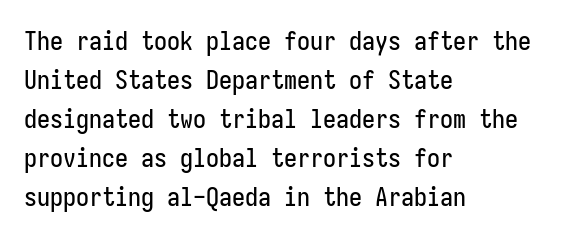
Q: Is the text italic (slanted)? A: No, it is upright.
Q: Is the text underlined? A: No.
Q: How is the paragraph aligned? A: Left-aligned.
Q: Is the spacing between letters normal or unusually wide? A: Normal.
Q: Is the spacing between lines tight, normal or loose? A: Normal.
